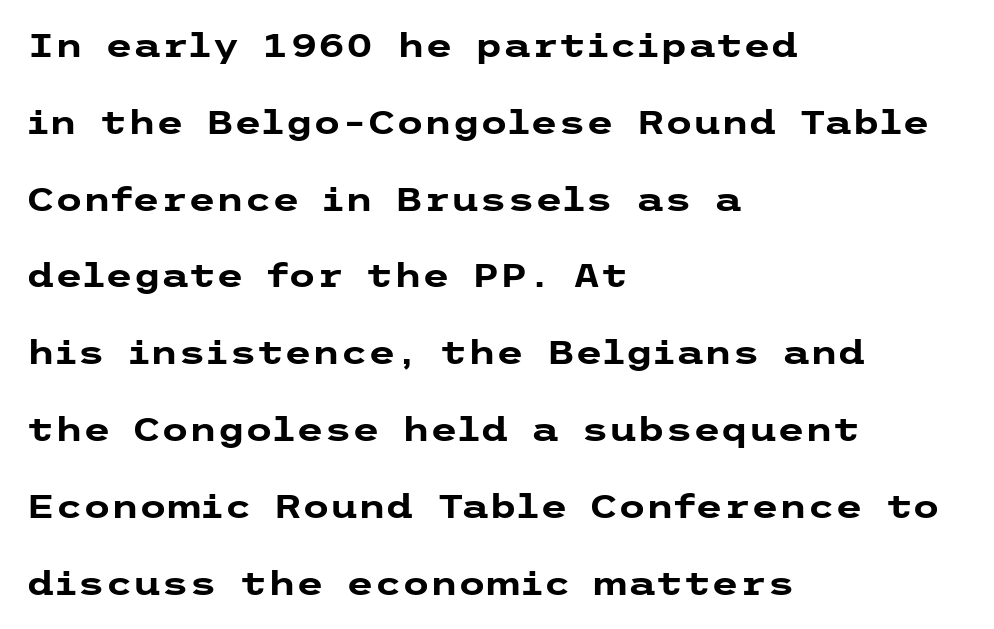
{"serif": "no", "italic": "no", "bold": "yes", "weight": "heavy", "width": "wide", "stroke_contrast": "low", "x_height": "medium", "underline": "no", "align": "left", "line_spacing": "loose", "line_spacing_ratio": 2.4, "letter_spacing": "normal", "letter_spacing_em": 0.0, "glyph_px": 32}
